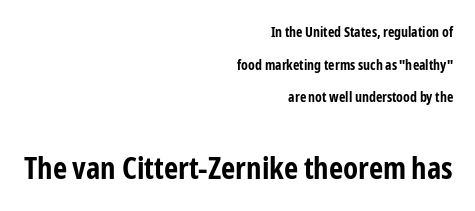
The image shows 31 px bold, condensed sans-serif type, upright; set right-aligned, loose line spacing (2.33x), normal letter spacing, not underlined; the second (bottom) block is 2.21x larger; low stroke contrast and a medium x-height.
